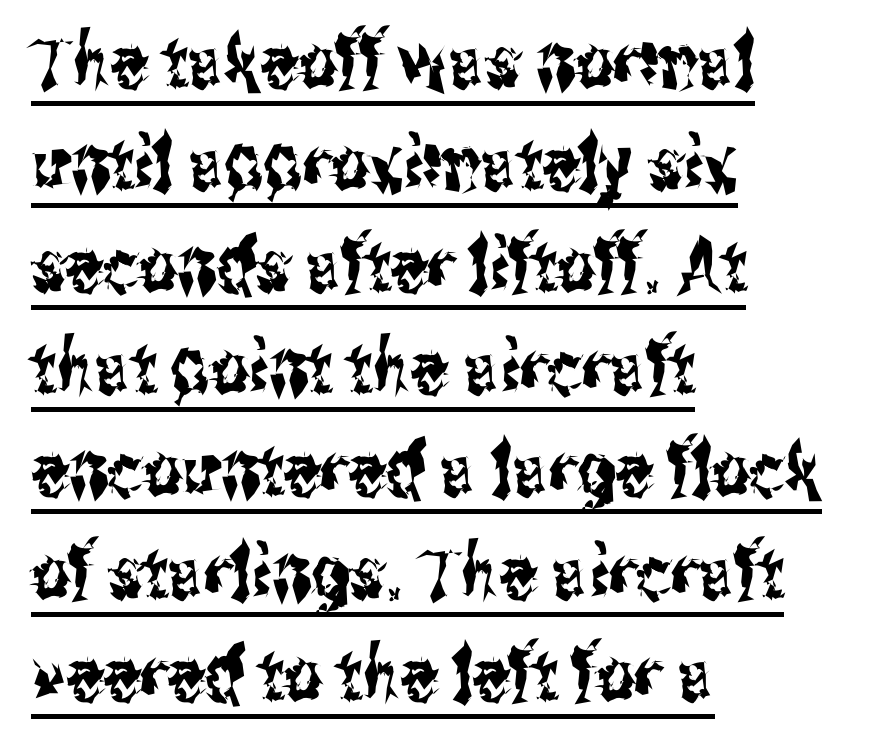
Q: Is the text italic (slanted)? A: No, it is upright.
Q: Is the typeface a serif or a sans-serif typeface? A: Sans-serif.
Q: Is the text underlined? A: Yes.
Q: How is the paragraph aligned? A: Left-aligned.
Q: Is the spacing between letters normal or unusually wide? A: Normal.
Q: Is the spacing between lines tight, normal or loose? A: Normal.
Q: Width (condensed, normal, or wide)? A: Condensed.
Q: Stroke contrast? A: Medium.
Q: x-height? A: Medium.
Q: Monospaced? A: No.
